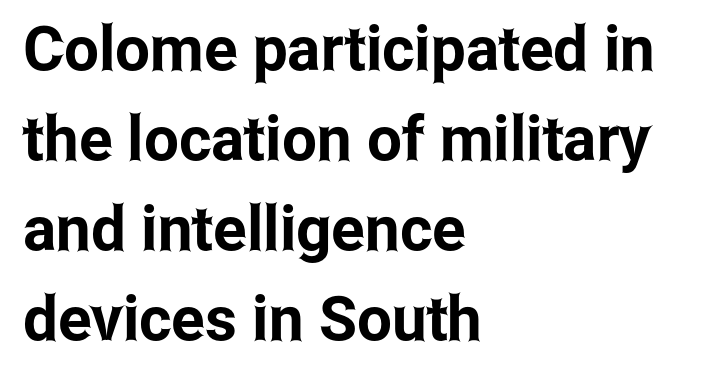
The image shows 62 px condensed sans-serif type, upright; set left-aligned, normal line spacing (1.45x), normal letter spacing, not underlined; low stroke contrast and a medium x-height.
